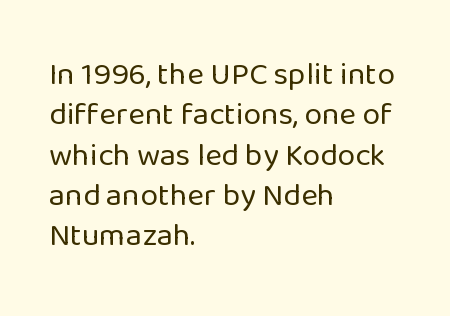
{"serif": "no", "italic": "no", "bold": "no", "weight": "regular", "width": "normal", "stroke_contrast": "low", "x_height": "medium", "monospaced": "no", "underline": "no", "align": "left", "line_spacing": "normal", "line_spacing_ratio": 1.26, "letter_spacing": "normal", "letter_spacing_em": 0.0, "glyph_px": 32}
